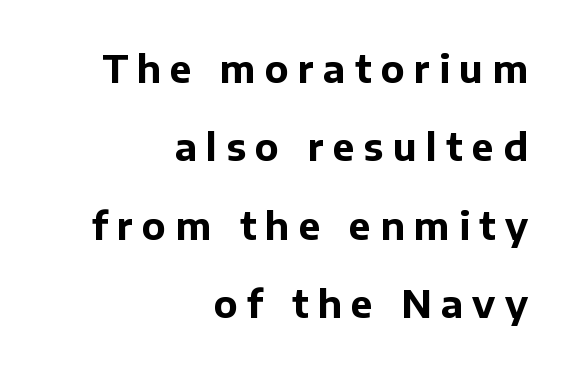
{"serif": "no", "italic": "no", "bold": "yes", "weight": "bold", "width": "normal", "stroke_contrast": "low", "x_height": "medium", "monospaced": "no", "underline": "no", "align": "right", "line_spacing": "loose", "line_spacing_ratio": 2.12, "letter_spacing": "wide", "letter_spacing_em": 0.25, "glyph_px": 37}
